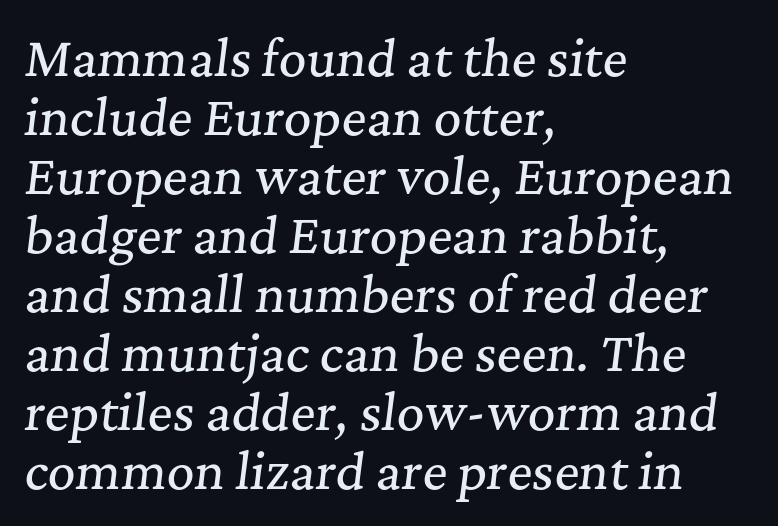
Q: Is the text italic (slanted)? A: Yes, it leans right by about 7 degrees.
Q: Is the typeface a serif or a sans-serif typeface? A: Serif.
Q: Is the text underlined? A: No.
Q: How is the paragraph aligned? A: Left-aligned.
Q: Is the spacing between letters normal or unusually wide? A: Normal.
Q: Width (condensed, normal, or wide)? A: Normal.
Q: Stroke contrast? A: Medium.
Q: x-height? A: Medium.
Q: Monospaced? A: No.
